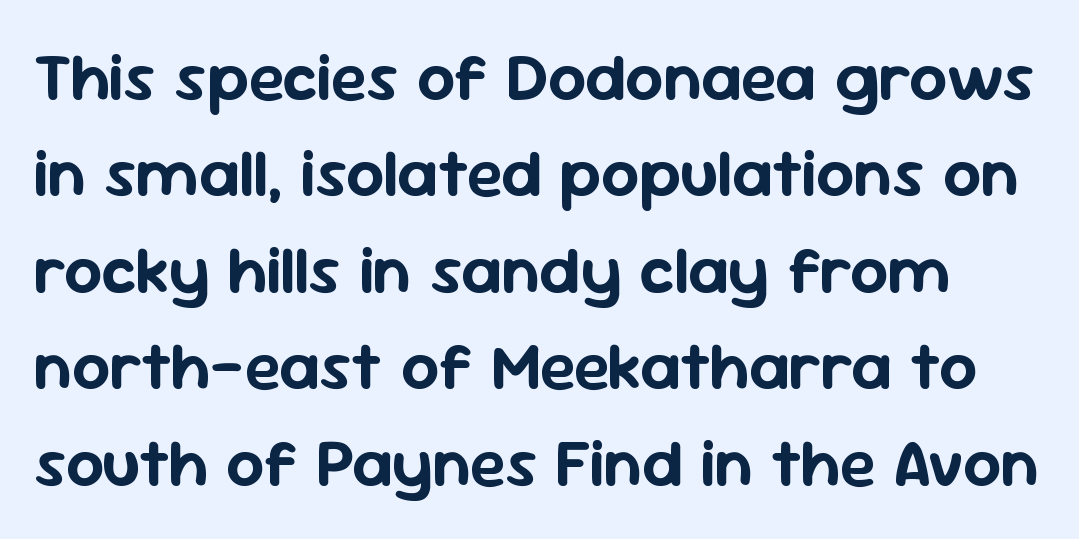
Q: Is the text italic (slanted)? A: No, it is upright.
Q: Is the typeface a serif or a sans-serif typeface? A: Sans-serif.
Q: Is the text underlined? A: No.
Q: Is the spacing between letters normal or unusually wide? A: Normal.
Q: Is the spacing between lines tight, normal or loose? A: Normal.
Q: Width (condensed, normal, or wide)? A: Normal.
Q: Stroke contrast? A: Low.
Q: x-height? A: Medium.
Q: Monospaced? A: No.
